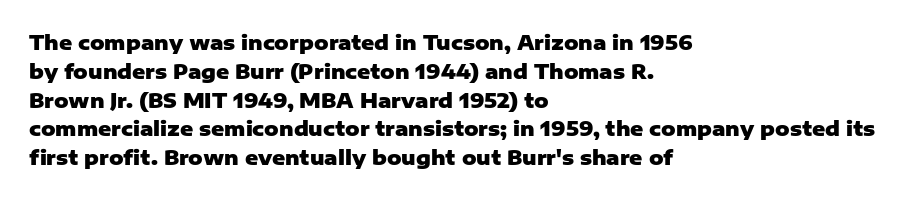
{"italic": "no", "bold": "yes", "underline": "no", "align": "left", "line_spacing": "normal", "line_spacing_ratio": 1.44, "letter_spacing": "normal", "letter_spacing_em": 0.0, "glyph_px": 20}
